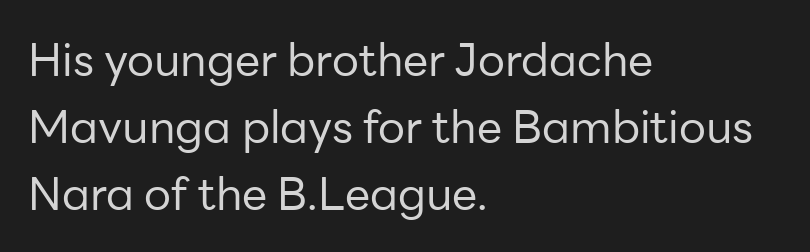
Interline gaps are of average width in this sample. These lines are rendered in a variable-pitch font. Nope, no serifs anywhere on these letters. No letter is thick-stroked: the sample isn't bold. Nothing unusual about the tracking: characters are spaced as the font intends. The lines in this sample share a left origin and differ only in where they stop.
